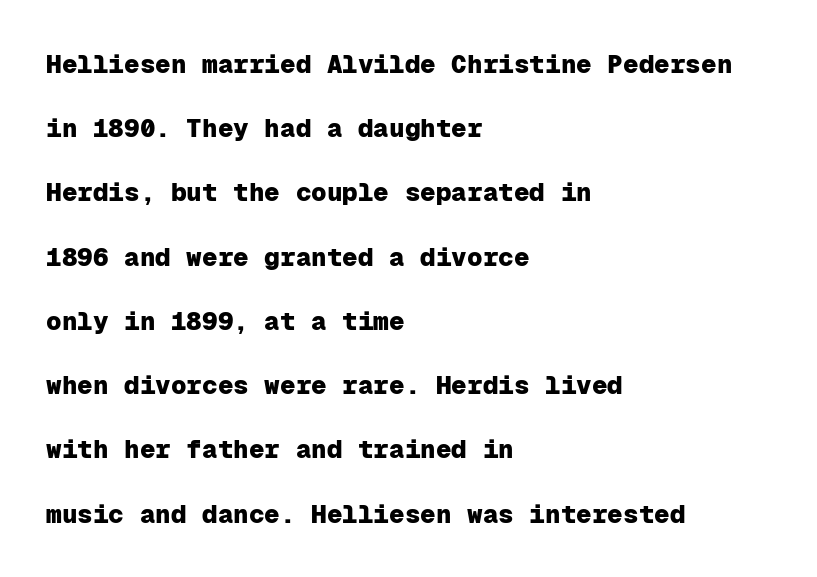
Rows of type keep a wide berth in the vertical direction. Honestly, there is no underline to notice here at all. Look at the stroke-to-counter ratio: heavy, a bold. If you drew a ruler down the left edge, every line would touch it. Does extra space separate the letters? No, they use regular spacing. Designer's note — italics off, roman on.
